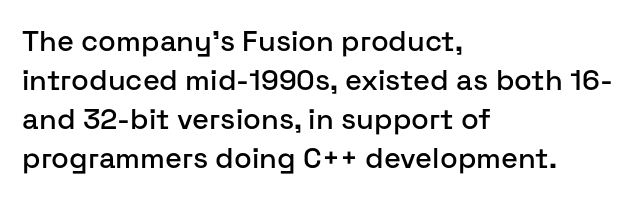
The image shows 29 px sans-serif type, upright; set left-aligned, normal line spacing (1.35x), normal letter spacing, not underlined; low stroke contrast and a medium x-height.
